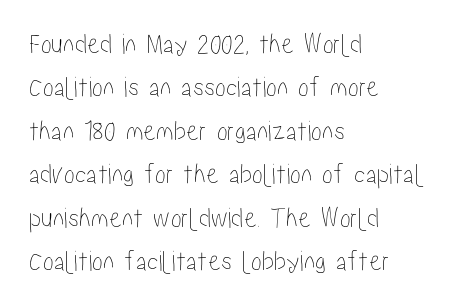
Q: Is the text italic (slanted)? A: No, it is upright.
Q: Is the text underlined? A: No.
Q: How is the paragraph aligned? A: Left-aligned.
Q: Is the spacing between letters normal or unusually wide? A: Normal.
Q: Is the spacing between lines tight, normal or loose? A: Normal.
Q: Width (condensed, normal, or wide)? A: Condensed.
Q: Stroke contrast? A: Low.
Q: x-height? A: Medium.
Q: Monospaced? A: No.
